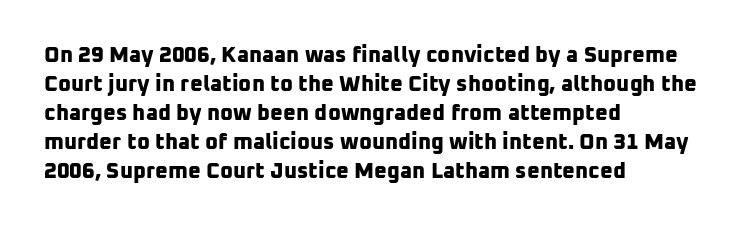
All the whitespace from short lines collects on the right. Honestly, the letter spacing is just normal — you wouldn't notice it. Strokes here are thick enough to call this a true bold. Evenly set lines give the paragraph a standard silhouette. The space beneath each line is pristine and unruled.
